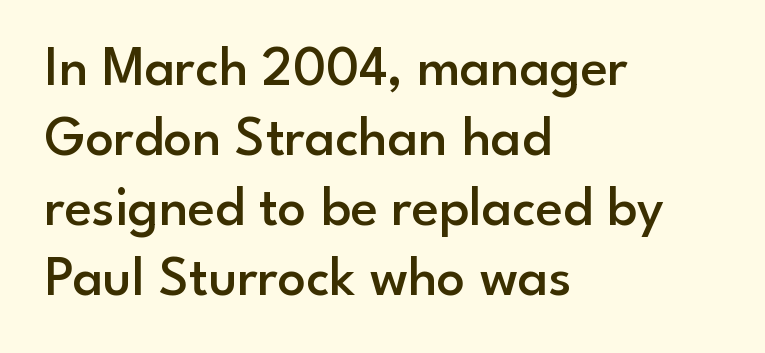
Q: Is the text bold? A: Semi-bold.
Q: Is the text italic (slanted)? A: No, it is upright.
Q: Is the typeface a serif or a sans-serif typeface? A: Sans-serif.
Q: Is the text underlined? A: No.
Q: How is the paragraph aligned? A: Left-aligned.
Q: Is the spacing between letters normal or unusually wide? A: Normal.
Q: Is the spacing between lines tight, normal or loose? A: Normal.
Q: Width (condensed, normal, or wide)? A: Normal.
Q: Stroke contrast? A: Low.
Q: x-height? A: Small.
Q: Monospaced? A: No.
